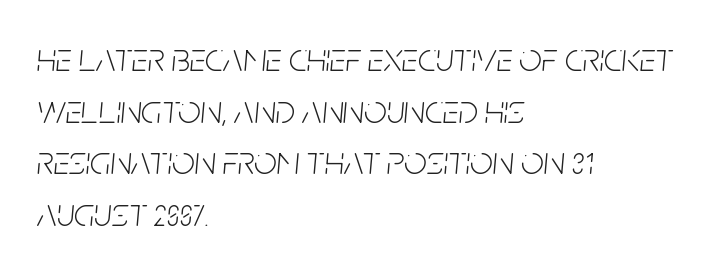
{"italic": "yes", "lean": "right", "slant_degrees": 5, "bold": "no", "weight": "light", "width": "condensed", "stroke_contrast": "low", "x_height": "large", "monospaced": "no", "underline": "no", "align": "left", "line_spacing": "normal", "line_spacing_ratio": 1.29, "letter_spacing": "normal", "letter_spacing_em": 0.0, "glyph_px": 40}
